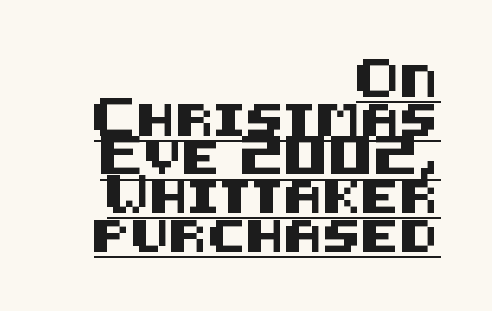
A typesetter would mark this as roman, not italic. Is there an underline? Yes — a line sits under the letters. You can tell from the bare stems that sans-serif type was used. Is the block centered? No — it sits flush against the right margin.
